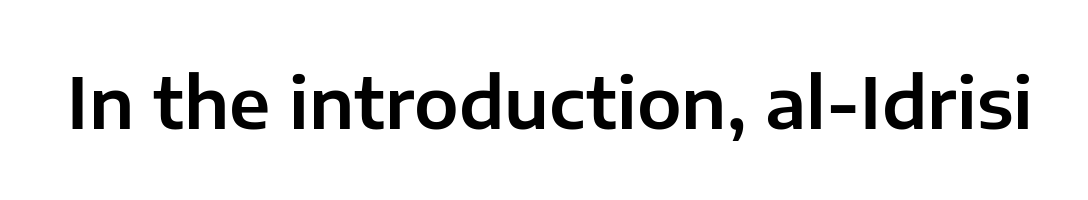
Q: Is the text italic (slanted)? A: No, it is upright.
Q: Is the typeface a serif or a sans-serif typeface? A: Sans-serif.
Q: Is the text underlined? A: No.
Q: Is the spacing between letters normal or unusually wide? A: Normal.
Q: Width (condensed, normal, or wide)? A: Normal.
Q: Stroke contrast? A: Low.
Q: x-height? A: Medium.
Q: Monospaced? A: No.
